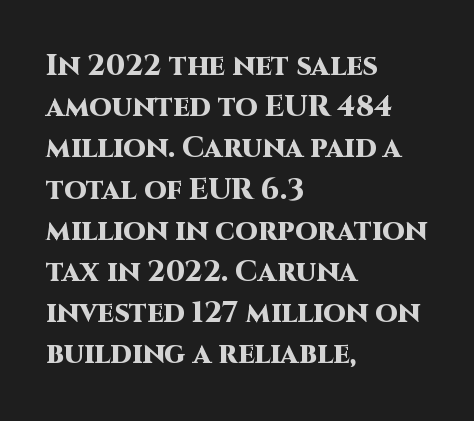
The image shows 29 px heavy sans-serif type, upright; set left-aligned, normal line spacing (1.42x), normal letter spacing, not underlined; high stroke contrast and a large x-height.
